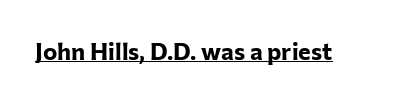
The image shows 24 px bold type, upright; set normal letter spacing, underlined.
